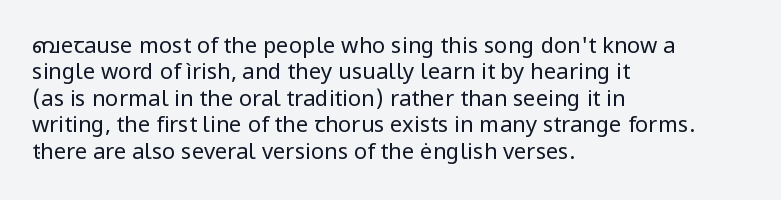
{"italic": "no", "bold": "no", "underline": "no", "align": "left", "line_spacing_ratio": 1.2, "letter_spacing": "normal", "letter_spacing_em": 0.0, "glyph_px": 22}
